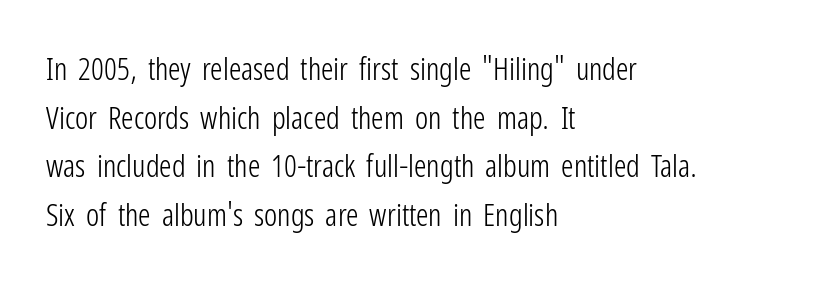
{"serif": "no", "italic": "no", "bold": "no", "weight": "light", "width": "condensed", "stroke_contrast": "low", "x_height": "medium", "monospaced": "no", "underline": "no", "align": "left", "line_spacing": "normal", "line_spacing_ratio": 1.57, "letter_spacing": "normal", "letter_spacing_em": 0.0, "glyph_px": 31}
